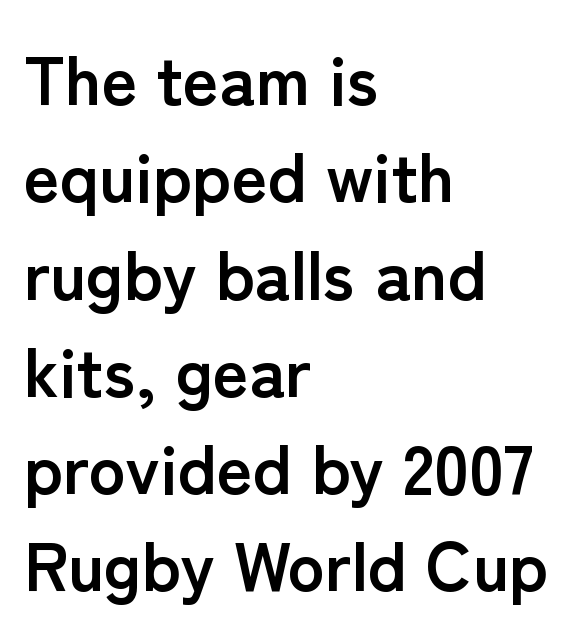
{"serif": "no", "italic": "no", "bold": "yes", "weight": "semibold", "width": "normal", "stroke_contrast": "low", "x_height": "medium", "monospaced": "no", "underline": "no", "align": "left", "line_spacing": "normal", "line_spacing_ratio": 1.41, "letter_spacing": "normal", "letter_spacing_em": 0.0, "glyph_px": 69}
